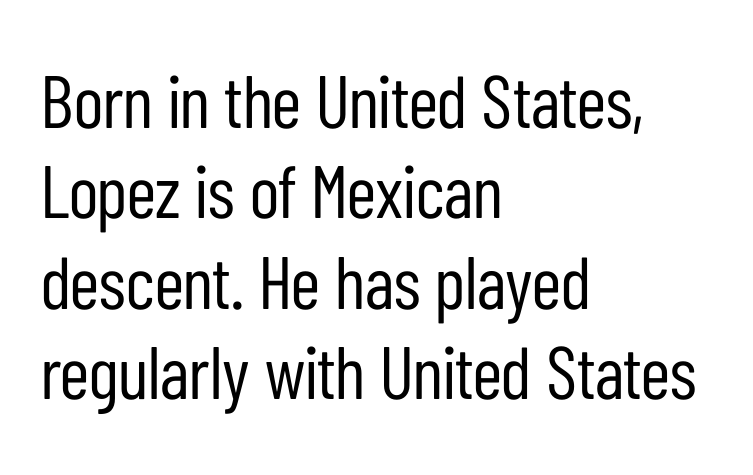
Standard letterfit; no display-style spreading of the glyphs. The rendering uses natural spacing where letterforms have individual widths. The font's upright variant was chosen for this text. The foot of each line stays bare and open. The typesetting does not lean heavy: it is not bold.
